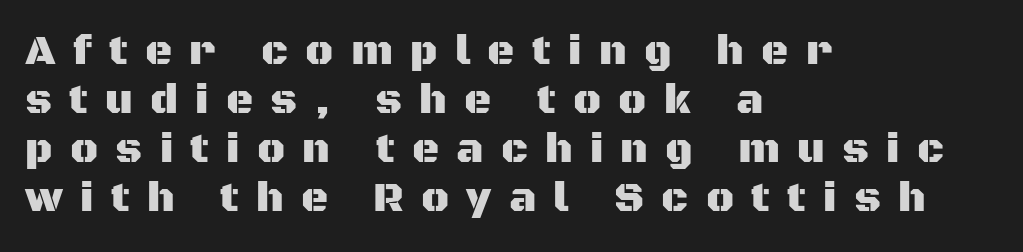
{"serif": "no", "italic": "no", "width": "normal", "stroke_contrast": "medium", "x_height": "large", "monospaced": "no", "underline": "no", "align": "left", "line_spacing_ratio": 1.17, "letter_spacing": "wide", "letter_spacing_em": 0.41, "glyph_px": 42}
